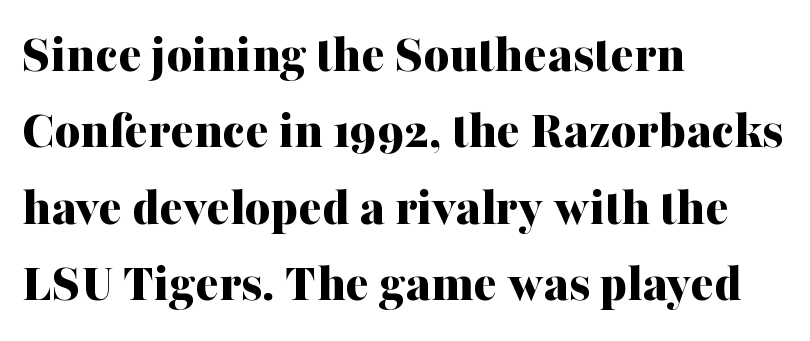
Q: Is the text bold? A: Yes.
Q: Is the text italic (slanted)? A: No, it is upright.
Q: Is the typeface a serif or a sans-serif typeface? A: Serif.
Q: Is the text underlined? A: No.
Q: How is the paragraph aligned? A: Left-aligned.
Q: Is the spacing between letters normal or unusually wide? A: Normal.
Q: Is the spacing between lines tight, normal or loose? A: Normal.
Q: Width (condensed, normal, or wide)? A: Normal.
Q: Stroke contrast? A: Medium.
Q: x-height? A: Medium.
Q: Monospaced? A: No.
